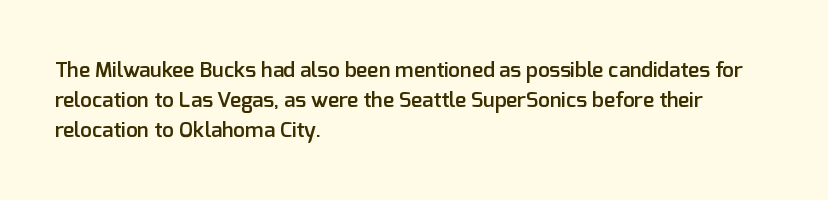
What weight is shown? A semibold, between regular and bold. Nobody touched the tracking dial on this one. This sample keeps an unexceptional amount of space between lines. The typography opts for an upright posture over an oblique one. These lines stack with their left ends in a neat column. The specimen omits any rule beneath the text block's lines.
